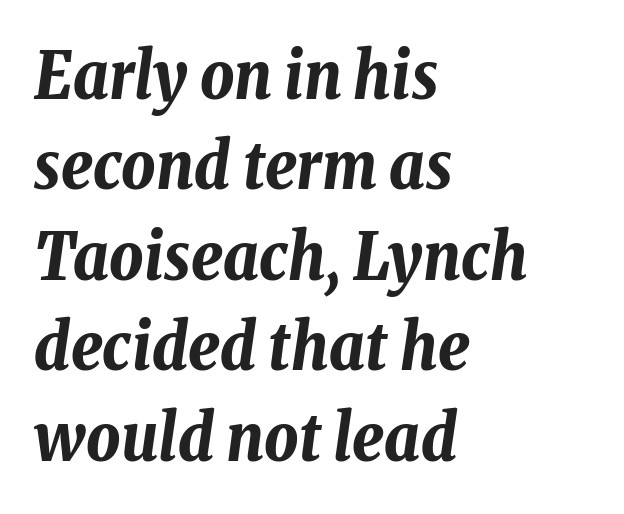
{"italic": "yes", "lean": "right", "slant_degrees": 8, "bold": "yes", "weight": "bold", "width": "condensed", "stroke_contrast": "low", "x_height": "medium", "monospaced": "no", "underline": "no", "align": "left", "line_spacing": "normal", "line_spacing_ratio": 1.37, "letter_spacing": "normal", "letter_spacing_em": 0.0, "glyph_px": 66}
